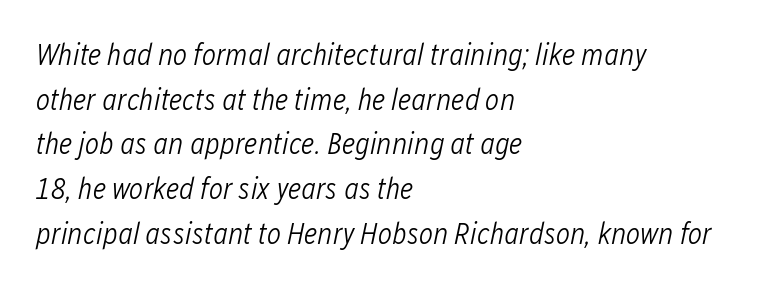
The strokes carry an ordinary text weight at most. The type is set solid horizontally, with unmodified tracking. If you drew a ruler down the left edge, every line would touch it. The font's italic variant was chosen for this text.
